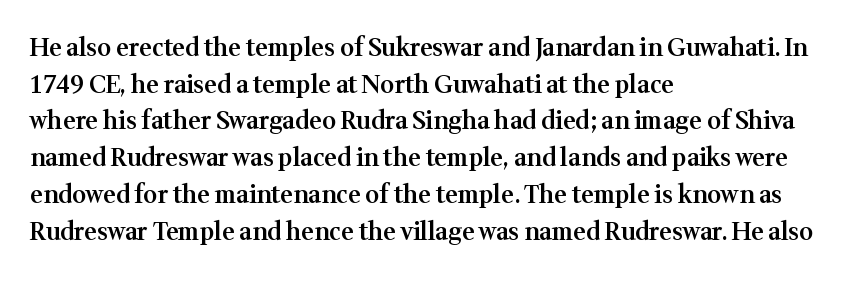
{"italic": "no", "bold": "semi", "underline": "no", "align": "left", "line_spacing": "normal", "line_spacing_ratio": 1.53, "letter_spacing": "normal", "letter_spacing_em": 0.0, "glyph_px": 24}
